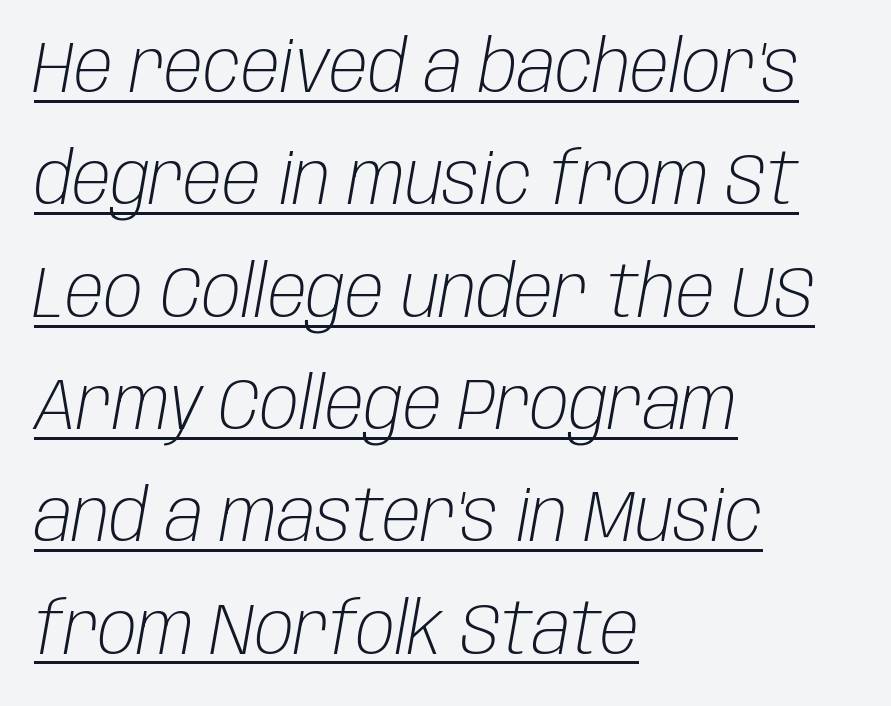
{"italic": "yes", "lean": "right", "slant_degrees": 10, "bold": "no", "weight": "light", "width": "condensed", "stroke_contrast": "low", "x_height": "large", "monospaced": "no", "underline": "yes", "align": "left", "line_spacing": "normal", "line_spacing_ratio": 1.56, "letter_spacing": "normal", "letter_spacing_em": 0.0, "glyph_px": 72}
